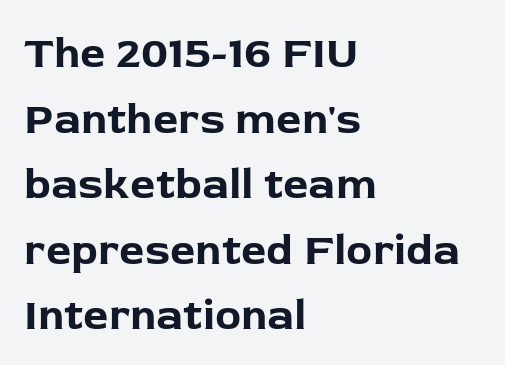
{"serif": "no", "italic": "no", "bold": "yes", "weight": "bold", "width": "normal", "stroke_contrast": "low", "x_height": "medium", "monospaced": "no", "underline": "no", "align": "left", "line_spacing": "normal", "line_spacing_ratio": 1.49, "letter_spacing": "normal", "letter_spacing_em": 0.0, "glyph_px": 44}
